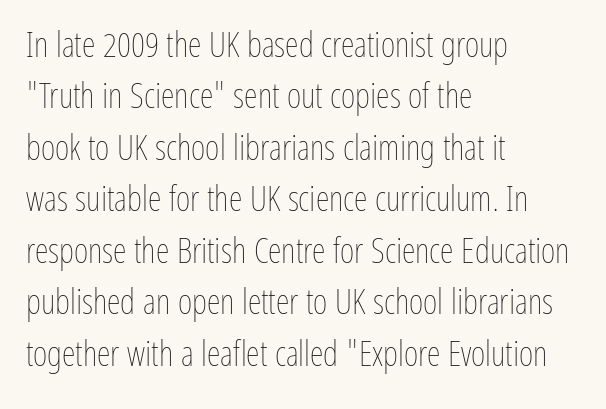
{"italic": "no", "bold": "no", "weight": "thin", "width": "condensed", "stroke_contrast": "low", "x_height": "medium", "monospaced": "no", "underline": "no", "align": "left", "line_spacing": "normal", "line_spacing_ratio": 1.47, "letter_spacing": "normal", "letter_spacing_em": 0.0, "glyph_px": 35}
